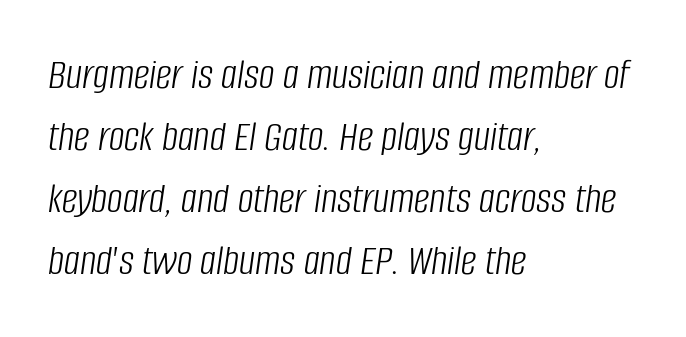
Nobody touched the tracking dial on this one. Varying glyph widths throughout — classic text-font behaviour. Unmarked baselines from the first word to the last. If you drew a ruler down the left edge, every line would touch it.
